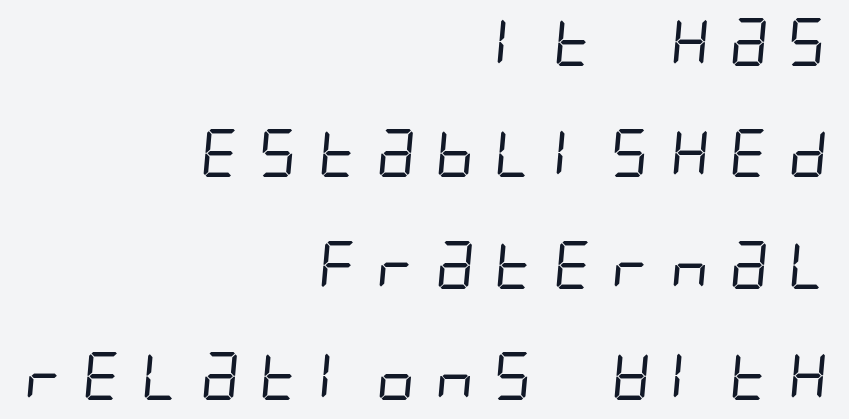
The image shows 48 px regular-weight, condensed sans-serif type; set right-aligned, loose line spacing (2.32x), unusually wide letter spacing (+0.28 em), not underlined; low stroke contrast and a large x-height.
